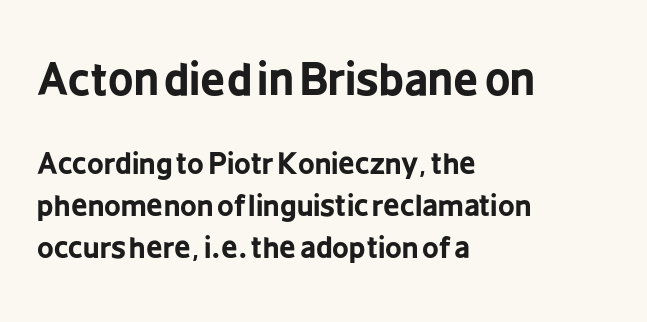
The image shows 44 px bold, condensed sans-serif type, upright; set left-aligned, normal line spacing (1.45x), normal letter spacing, not underlined; the first (top) block is 1.52x larger; low stroke contrast and a medium x-height.
